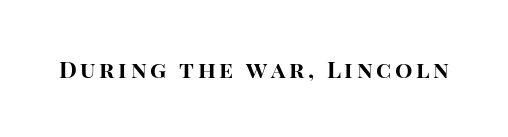
The words here are not underlined. Ascenders rise straight up at ninety degrees. What weight is shown? A full bold with thick strokes.
